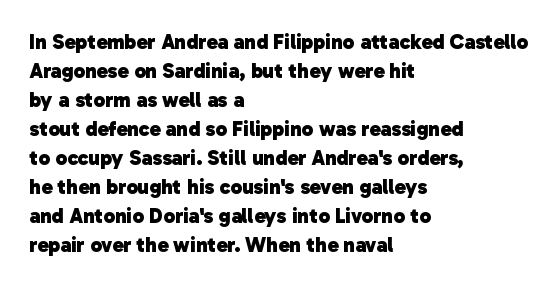
Q: Is the text bold? A: Yes.
Q: Is the text underlined? A: No.
Q: How is the paragraph aligned? A: Left-aligned.
Q: Is the spacing between letters normal or unusually wide? A: Normal.
Q: Is the spacing between lines tight, normal or loose? A: Normal.
